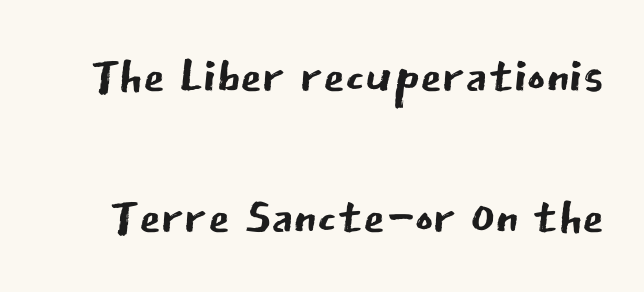
The image shows 70 px regular-weight sans-serif type, upright; set loose line spacing (2.01x), normal letter spacing, not underlined; low stroke contrast and a medium x-height.
